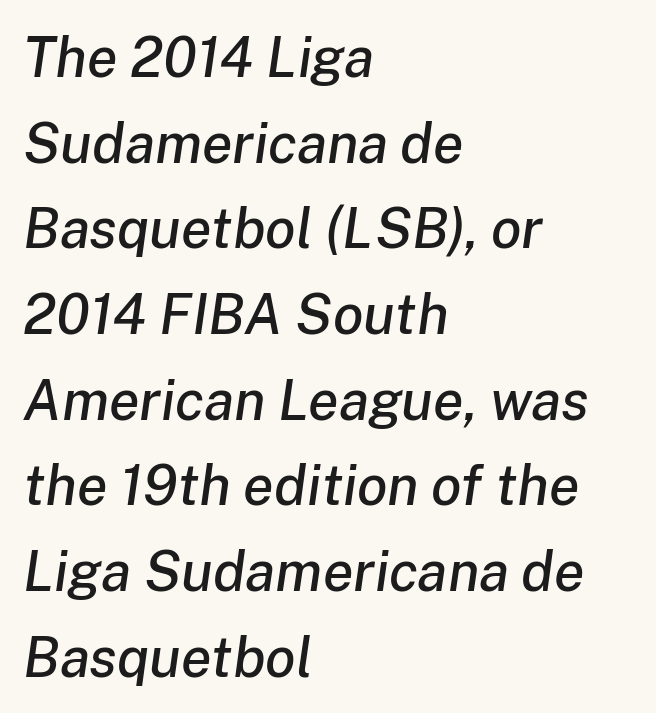
Posture: slanted. The passage shown is not underscored anywhere. This rendering uses left alignment, leaving the right contour irregular. Here the designer chose a conventional face with non-uniform glyph widths. The face used here is rendered with its standard letterfit.
